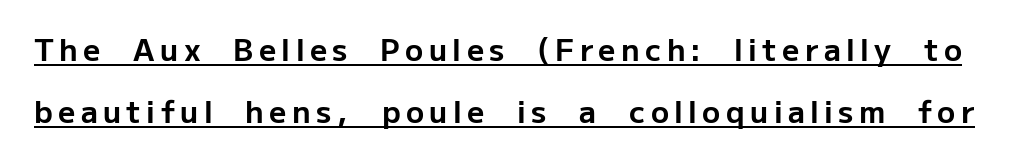
The image shows 30 px bold sans-serif type, upright; set loose line spacing (2.06x), underlined; low stroke contrast and a medium x-height.
